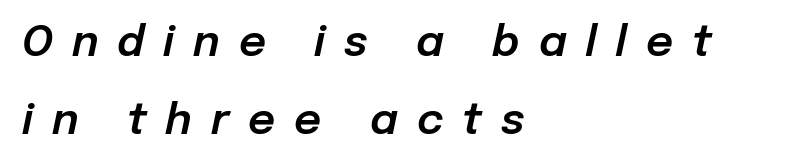
The image shows 42 px text type, italic (leaning right); set left-aligned, line spacing 1.85x, unusually wide letter spacing (+0.45 em), not underlined; low stroke contrast and a medium x-height.
